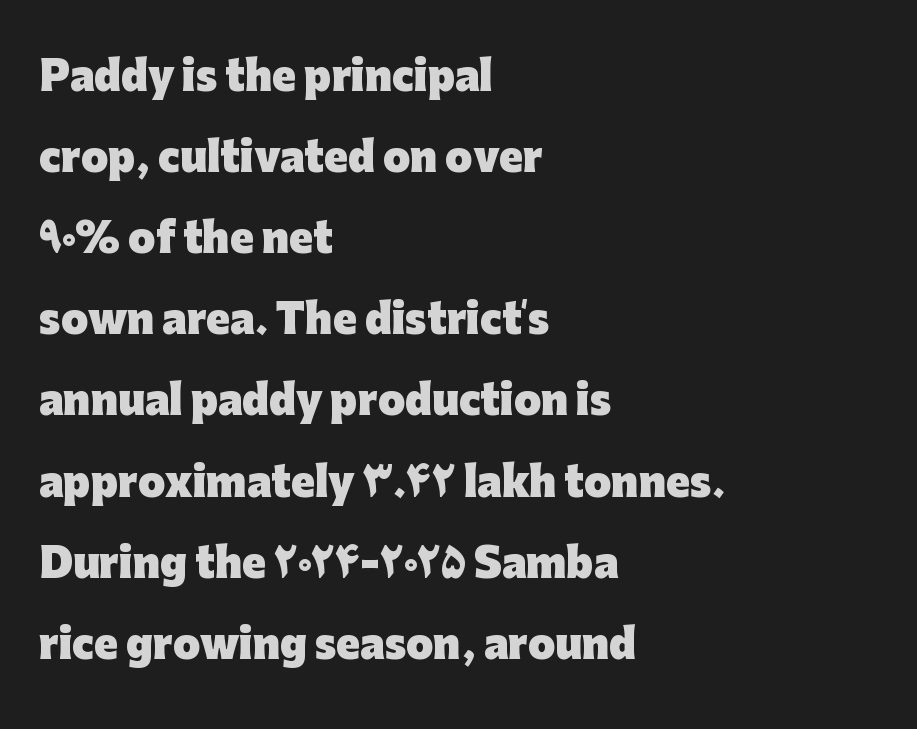
The image shows 39 px heavy sans-serif type, upright; set left-aligned, loose line spacing (2.08x), normal letter spacing, not underlined; low stroke contrast and a medium x-height.
